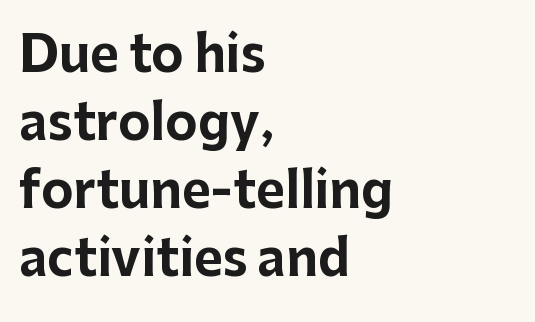
The image shows 49 px bold sans-serif type, upright; set left-aligned, normal line spacing (1.39x), normal letter spacing, not underlined; low stroke contrast and a medium x-height.
